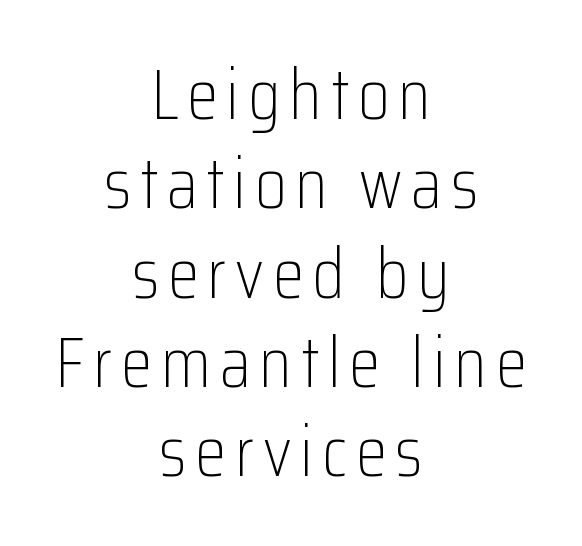
Note the varied advance widths — an 'i' is clearly narrower than an 'm'. Posture: straight, roman, zero tilt. The passage shown is not bold in any degree. This rendering employs a face without finishing strokes, i.e., a sans-serif. Both edges are ragged and mirror each other, which tells us the setting is centered. Check under the words: just untouched page.
